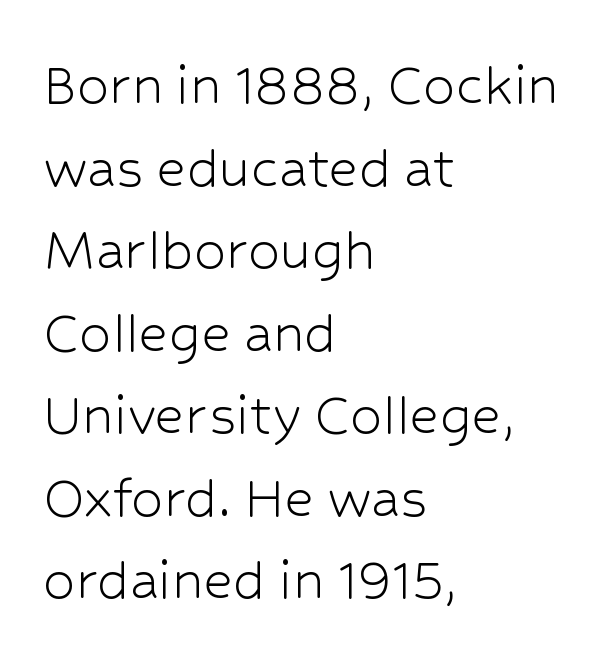
{"serif": "no", "italic": "no", "bold": "no", "weight": "light", "width": "normal", "stroke_contrast": "low", "x_height": "medium", "monospaced": "no", "underline": "no", "align": "left", "line_spacing": "normal", "line_spacing_ratio": 1.29, "letter_spacing": "normal", "letter_spacing_em": 0.0, "glyph_px": 64}
